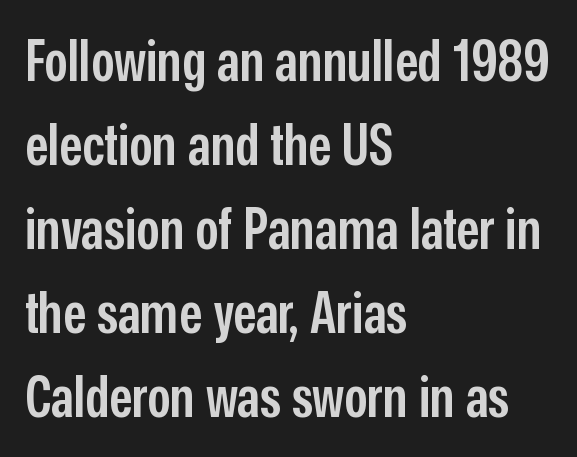
{"serif": "no", "italic": "no", "bold": "semi", "weight": "semibold", "width": "condensed", "stroke_contrast": "low", "x_height": "medium", "monospaced": "no", "underline": "no", "align": "left", "line_spacing": "normal", "line_spacing_ratio": 1.45, "letter_spacing": "normal", "letter_spacing_em": 0.0, "glyph_px": 58}
